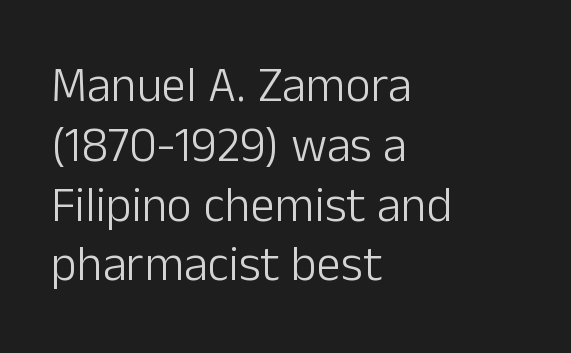
Q: Is the text bold? A: No.
Q: Is the text italic (slanted)? A: No, it is upright.
Q: Is the typeface a serif or a sans-serif typeface? A: Sans-serif.
Q: Is the text underlined? A: No.
Q: How is the paragraph aligned? A: Left-aligned.
Q: Is the spacing between letters normal or unusually wide? A: Normal.
Q: Width (condensed, normal, or wide)? A: Normal.
Q: Stroke contrast? A: Low.
Q: x-height? A: Medium.
Q: Monospaced? A: No.
